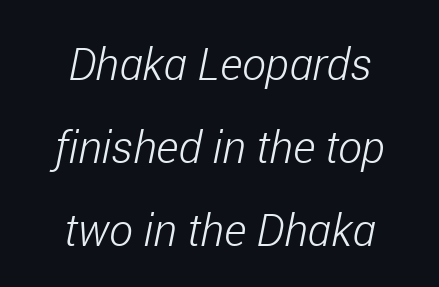
{"italic": "yes", "lean": "right", "slant_degrees": 11, "bold": "no", "weight": "light", "width": "condensed", "stroke_contrast": "low", "x_height": "medium", "monospaced": "no", "underline": "no", "align": "center", "line_spacing_ratio": 1.84, "letter_spacing": "normal", "letter_spacing_em": 0.0, "glyph_px": 45}
